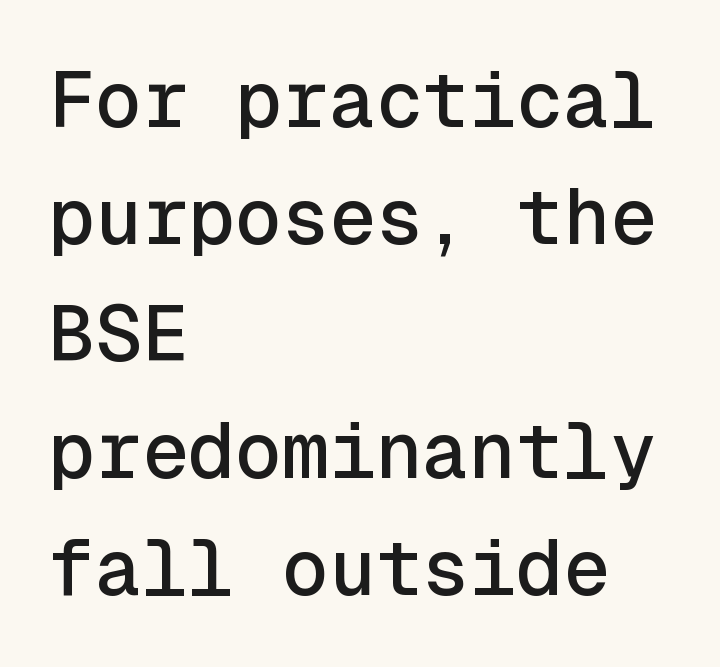
The image shows 78 px sans-serif type, upright, monospaced; set left-aligned, normal line spacing (1.5x), normal letter spacing, not underlined; a medium x-height.
